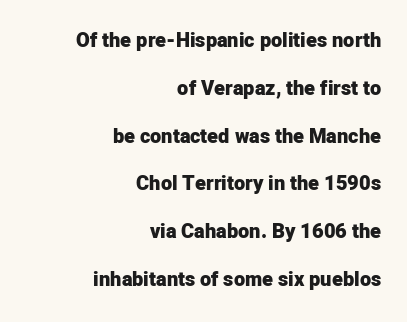
Q: Is the text bold? A: Yes.
Q: Is the text italic (slanted)? A: No, it is upright.
Q: Is the text underlined? A: No.
Q: How is the paragraph aligned? A: Right-aligned.
Q: Is the spacing between letters normal or unusually wide? A: Normal.
Q: Is the spacing between lines tight, normal or loose? A: Loose.
